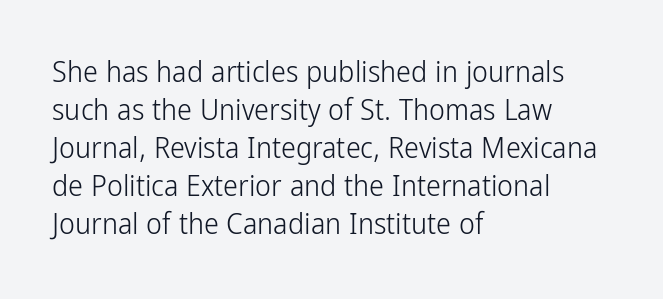
Check under the words: just untouched page. Weight: not bold — regular or lighter. The rendering uses natural spacing where letterforms have individual widths. No italicization has been applied; the sample stays upright. Vertically, the passage feels balanced, rows spaced as you'd expect. A classic flush-left, rag-right setting is used for this passage.
